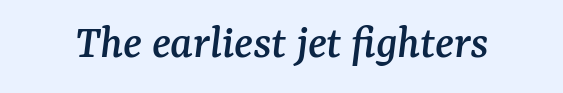
You could not count columns in this text — the font is proportionally spaced. Every character sits at an angle, as italics do. These lines keep a tight, regular rhythm from letter to letter. Anything drawn beneath the words? Only blank space. Does the type have serifs? Yes, each stem ends in a small foot.
